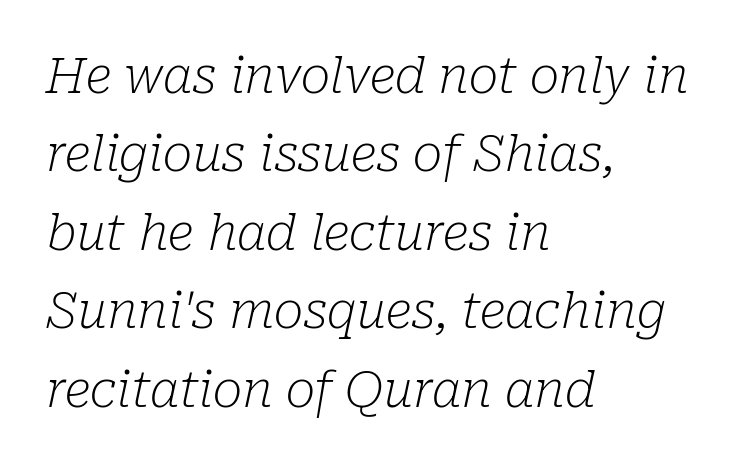
The image shows 50 px light serif type, italic (leaning right); set left-aligned, normal line spacing (1.57x), normal letter spacing, not underlined; low stroke contrast and a medium x-height.
